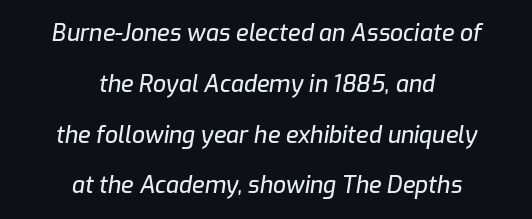
Q: Is the text italic (slanted)? A: Yes, it leans right by about 9 degrees.
Q: Is the text underlined? A: No.
Q: How is the paragraph aligned? A: Centered.
Q: Is the spacing between letters normal or unusually wide? A: Normal.
Q: Is the spacing between lines tight, normal or loose? A: Loose.
